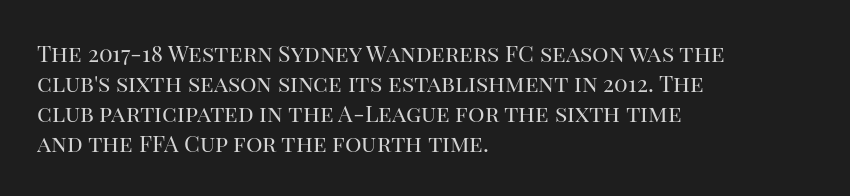
Q: Is the text bold? A: No.
Q: Is the text italic (slanted)? A: No, it is upright.
Q: Is the text underlined? A: No.
Q: How is the paragraph aligned? A: Left-aligned.
Q: Is the spacing between letters normal or unusually wide? A: Normal.
Q: Is the spacing between lines tight, normal or loose? A: Normal.
